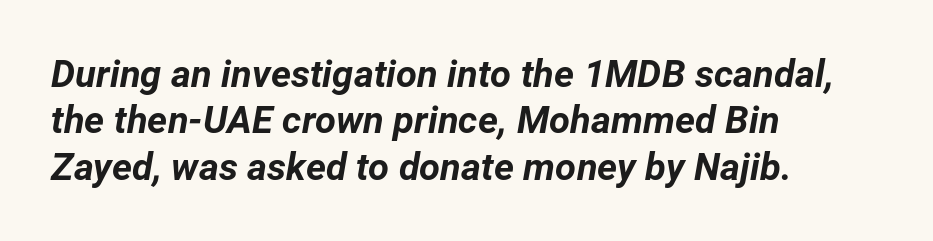
Q: Is the text bold? A: Yes.
Q: Is the text italic (slanted)? A: Yes, it leans right by about 12 degrees.
Q: Is the text underlined? A: No.
Q: How is the paragraph aligned? A: Left-aligned.
Q: Is the spacing between letters normal or unusually wide? A: Normal.
Q: Width (condensed, normal, or wide)? A: Normal.
Q: Stroke contrast? A: Low.
Q: x-height? A: Medium.
Q: Monospaced? A: No.
